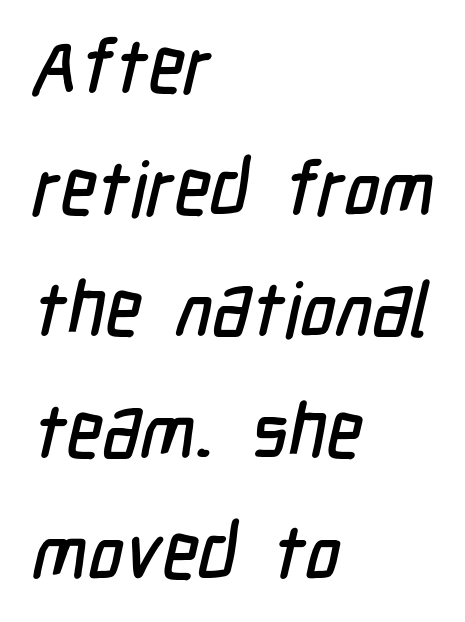
Beneath every word, the page is bare. Rows of type keep a routine distance in the vertical direction. The rendering shows plain stroke endings on the letterforms — a sans-serif design. Left-aligned paragraph, ragged on the right. Think of a printed novel: that variable character pitch is what you see here. Tracking here is standard; glyphs follow each other at the usual distance.
